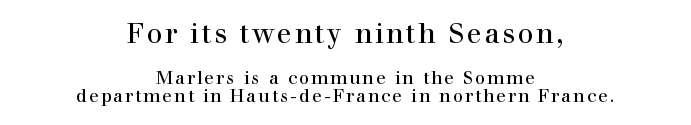
{"italic": "no", "bold": "no", "underline": "no", "align": "center", "line_spacing": "tight", "line_spacing_ratio": 1.01, "larger_block": "first", "size_ratio": 1.5, "glyph_px": 27}
